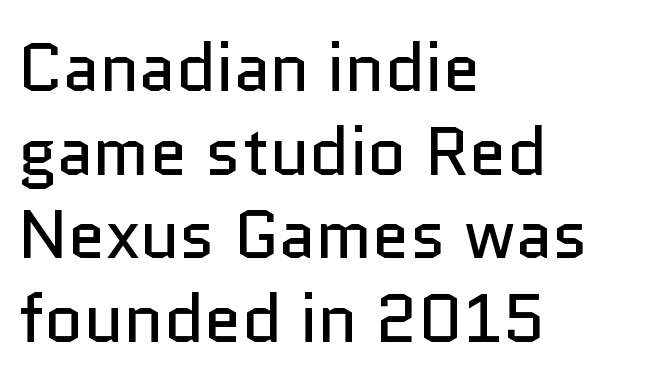
In terms of letterform style, serifs are entirely absent. Caption: face not bold, strokes unweighted. The face used here is rendered with its standard letterfit. The setting favours the left margin, as ordinary paragraphs usually do.
